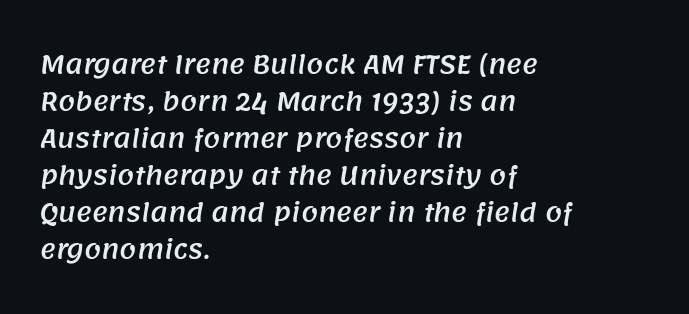
{"underline": "no", "align": "left", "line_spacing": "normal", "line_spacing_ratio": 1.54, "letter_spacing": "normal", "letter_spacing_em": 0.0, "glyph_px": 24}
